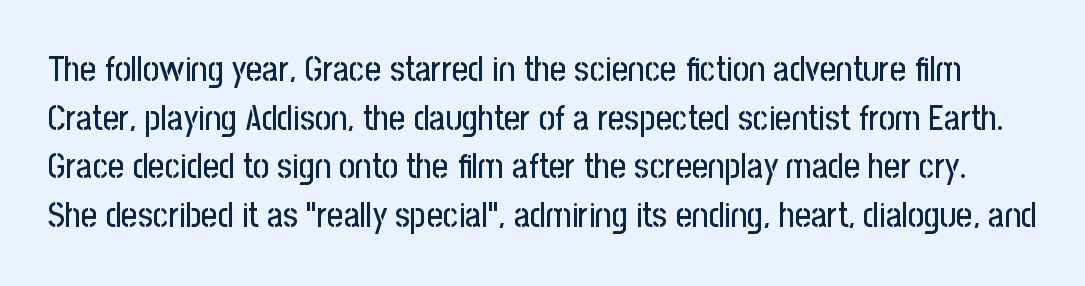
{"serif": "no", "italic": "no", "width": "condensed", "stroke_contrast": "low", "x_height": "medium", "monospaced": "no", "underline": "no", "line_spacing": "normal", "line_spacing_ratio": 1.39, "letter_spacing": "normal", "letter_spacing_em": 0.0, "glyph_px": 35}
